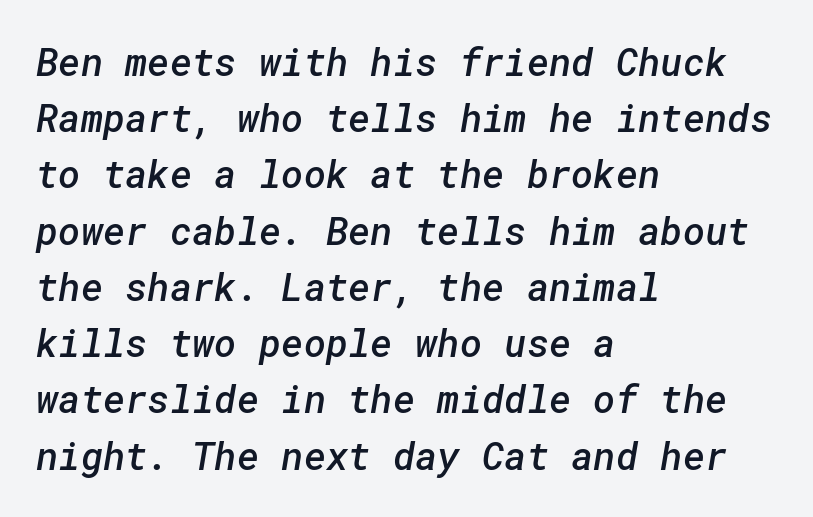
{"serif": "no", "bold": "semi", "weight": "semibold", "width": "normal", "stroke_contrast": "low", "x_height": "medium", "underline": "no", "align": "left", "line_spacing": "normal", "line_spacing_ratio": 1.48, "letter_spacing": "normal", "letter_spacing_em": 0.0, "glyph_px": 38}
